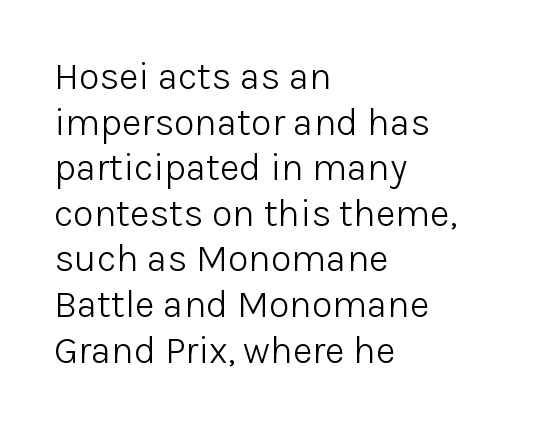
{"serif": "no", "italic": "no", "bold": "no", "weight": "light", "width": "normal", "stroke_contrast": "low", "x_height": "medium", "monospaced": "no", "underline": "no", "align": "left", "line_spacing_ratio": 1.2, "letter_spacing": "normal", "letter_spacing_em": 0.0, "glyph_px": 38}
